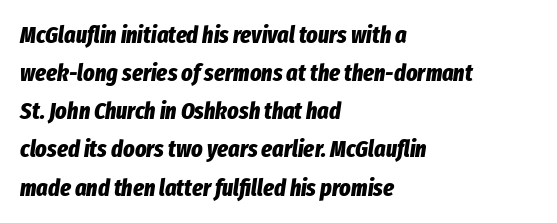
Q: Is the text bold? A: Yes.
Q: Is the text italic (slanted)? A: Yes, it leans right by about 8 degrees.
Q: Is the text underlined? A: No.
Q: How is the paragraph aligned? A: Left-aligned.
Q: Is the spacing between letters normal or unusually wide? A: Normal.
Q: Is the spacing between lines tight, normal or loose? A: Normal.
